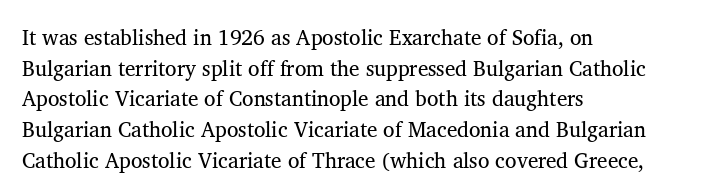
{"italic": "no", "bold": "no", "underline": "no", "align": "left", "line_spacing": "normal", "line_spacing_ratio": 1.46, "letter_spacing": "normal", "letter_spacing_em": 0.0, "glyph_px": 21}
